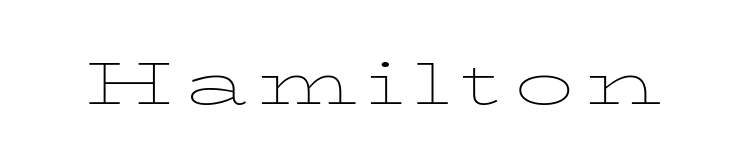
The image shows 78 px thin, wide type, upright; set not underlined; low stroke contrast and a medium x-height.
